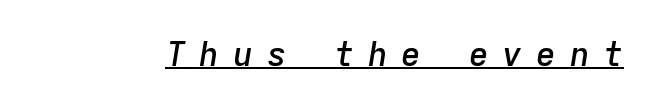
The image shows 33 px semibold type, italic (leaning right), monospaced; set unusually wide letter spacing (+0.42 em), underlined; low stroke contrast and a medium x-height.
